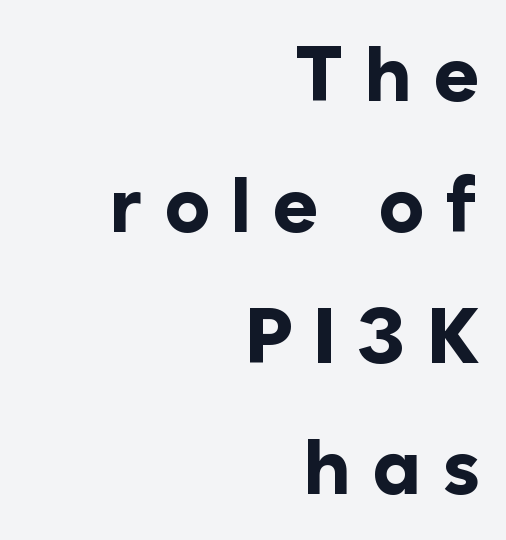
The image shows 77 px bold sans-serif type, upright; set right-aligned, normal line spacing (1.7x), unusually wide letter spacing (+0.27 em), not underlined; low stroke contrast and a medium x-height.
